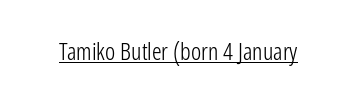
The image shows 24 px text type, upright; set normal letter spacing, underlined.
